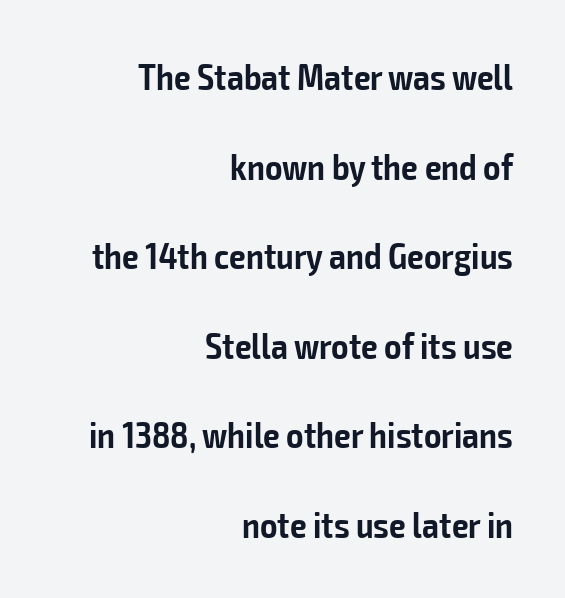
{"serif": "no", "italic": "no", "bold": "semi", "weight": "semibold", "width": "condensed", "stroke_contrast": "low", "x_height": "medium", "monospaced": "no", "underline": "no", "align": "right", "line_spacing": "loose", "line_spacing_ratio": 2.42, "letter_spacing": "normal", "letter_spacing_em": 0.0, "glyph_px": 37}
